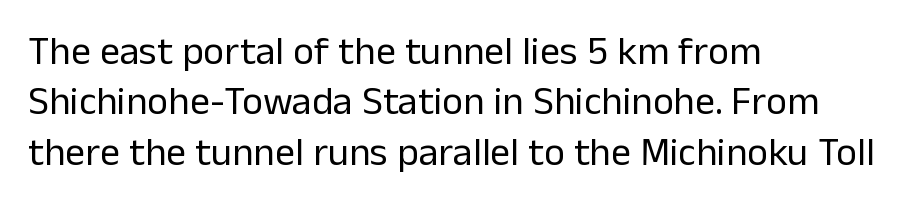
The image shows 40 px regular-weight sans-serif type, upright; set left-aligned, normal line spacing (1.26x), normal letter spacing, not underlined; low stroke contrast and a medium x-height.
